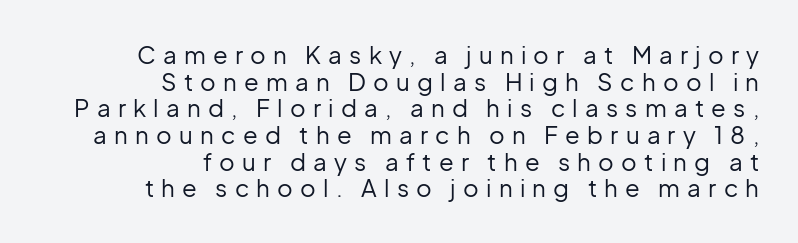
{"italic": "no", "bold": "no", "underline": "no", "align": "right", "line_spacing": "tight", "line_spacing_ratio": 1.11, "letter_spacing": "wide", "letter_spacing_em": 0.3, "glyph_px": 24}
